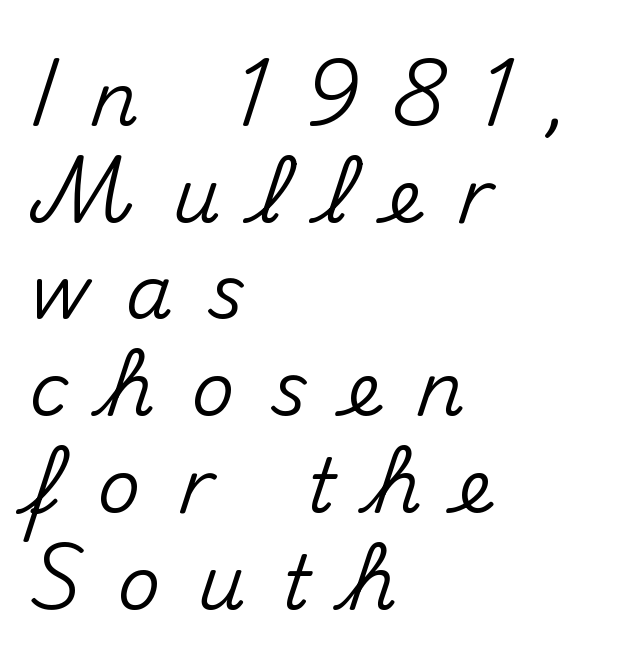
{"serif": "no", "width": "normal", "stroke_contrast": "medium", "x_height": "small", "monospaced": "no", "underline": "no", "align": "left", "line_spacing": "normal", "line_spacing_ratio": 1.29, "letter_spacing": "wide", "letter_spacing_em": 0.48, "glyph_px": 75}
